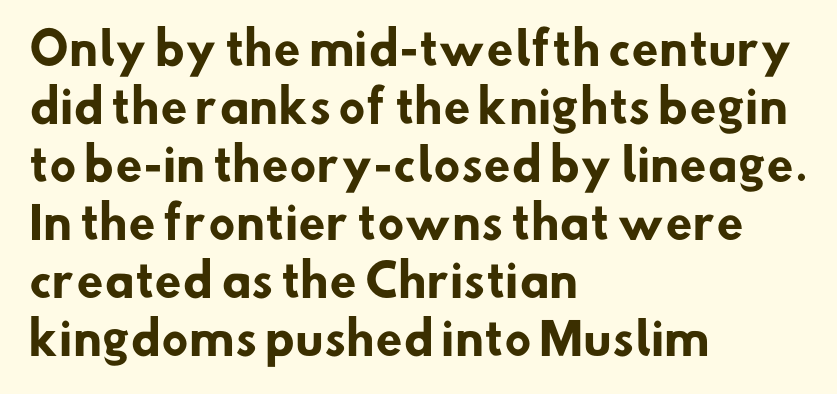
Q: Is the text bold? A: Yes.
Q: Is the typeface a serif or a sans-serif typeface? A: Sans-serif.
Q: Is the text underlined? A: No.
Q: How is the paragraph aligned? A: Left-aligned.
Q: Is the spacing between letters normal or unusually wide? A: Normal.
Q: Is the spacing between lines tight, normal or loose? A: Normal.
Q: Width (condensed, normal, or wide)? A: Normal.
Q: Stroke contrast? A: Low.
Q: x-height? A: Small.
Q: Monospaced? A: No.
